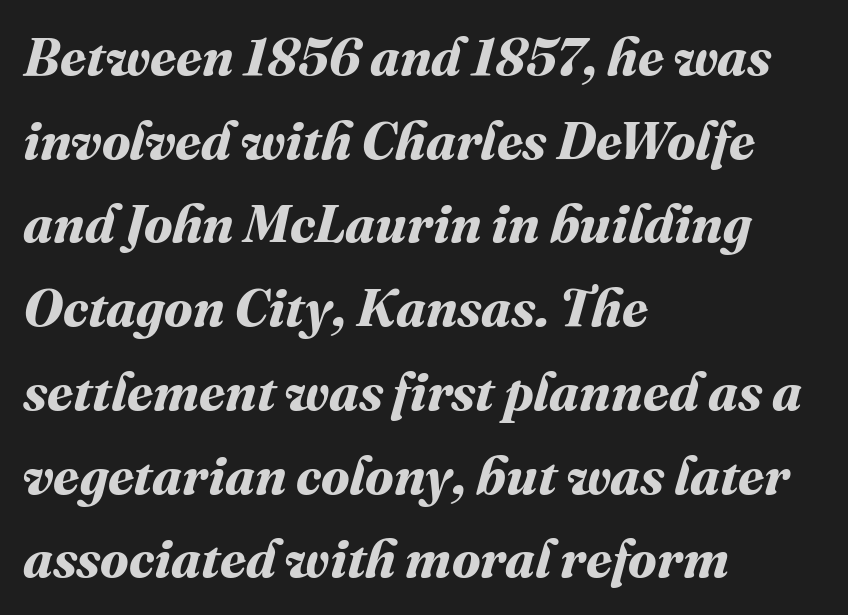
Q: Is the text bold? A: Yes.
Q: Is the text underlined? A: No.
Q: How is the paragraph aligned? A: Left-aligned.
Q: Is the spacing between letters normal or unusually wide? A: Normal.
Q: Is the spacing between lines tight, normal or loose? A: Normal.
Q: Width (condensed, normal, or wide)? A: Normal.
Q: Stroke contrast? A: Medium.
Q: x-height? A: Medium.
Q: Monospaced? A: No.
